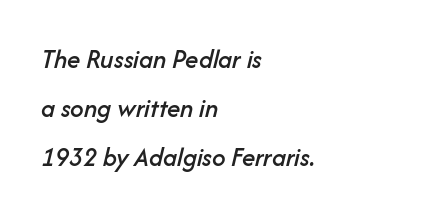
{"italic": "yes", "lean": "right", "slant_degrees": 14, "underline": "no", "align": "left", "line_spacing_ratio": 1.82, "letter_spacing": "normal", "letter_spacing_em": 0.0, "glyph_px": 27}
